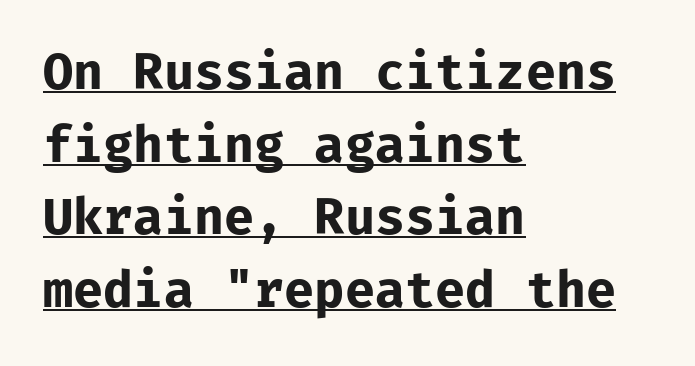
Q: Is the text bold? A: Yes.
Q: Is the text italic (slanted)? A: No, it is upright.
Q: Is the typeface a serif or a sans-serif typeface? A: Sans-serif.
Q: Is the text underlined? A: Yes.
Q: How is the paragraph aligned? A: Left-aligned.
Q: Is the spacing between letters normal or unusually wide? A: Normal.
Q: Is the spacing between lines tight, normal or loose? A: Normal.
Q: Width (condensed, normal, or wide)? A: Normal.
Q: Stroke contrast? A: Low.
Q: x-height? A: Medium.
Q: Monospaced? A: Yes.
